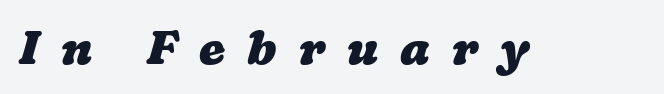
Q: Is the text bold? A: Yes.
Q: Is the text underlined? A: No.
Q: Is the spacing between letters normal or unusually wide? A: Unusually wide.
Q: Width (condensed, normal, or wide)? A: Wide.
Q: Stroke contrast? A: Low.
Q: x-height? A: Medium.
Q: Monospaced? A: No.
